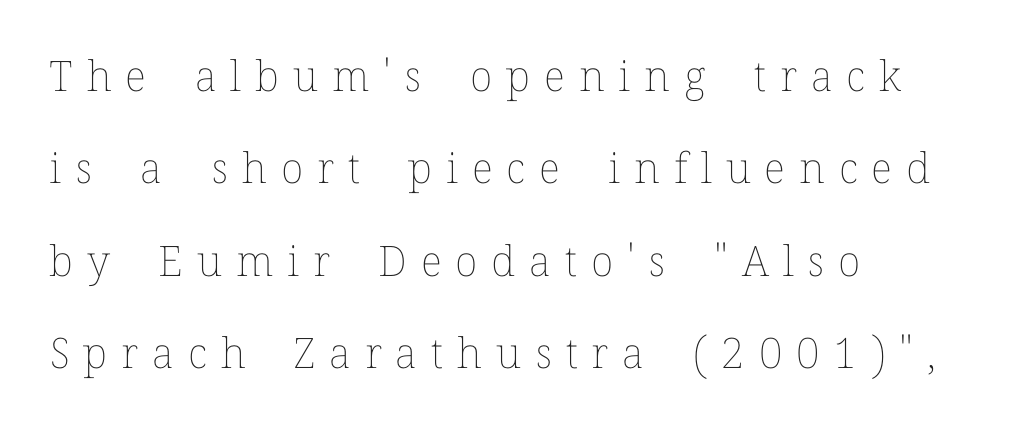
Q: Is the text bold? A: No.
Q: Is the text italic (slanted)? A: No, it is upright.
Q: Is the text underlined? A: No.
Q: How is the paragraph aligned? A: Left-aligned.
Q: Is the spacing between letters normal or unusually wide? A: Unusually wide.
Q: Is the spacing between lines tight, normal or loose? A: Loose.
Q: Width (condensed, normal, or wide)? A: Normal.
Q: Stroke contrast? A: Low.
Q: x-height? A: Medium.
Q: Monospaced? A: No.
